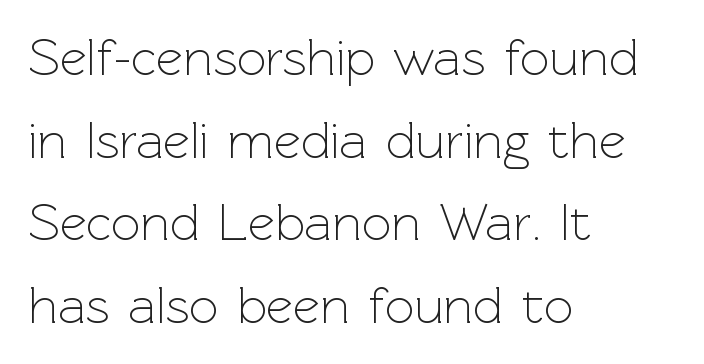
A sans-serif font was chosen for this passage. Posture: upright roman. The letters look calm and open, with moderate or lighter stems. The lines sit at an ordinary, default distance from one another.
